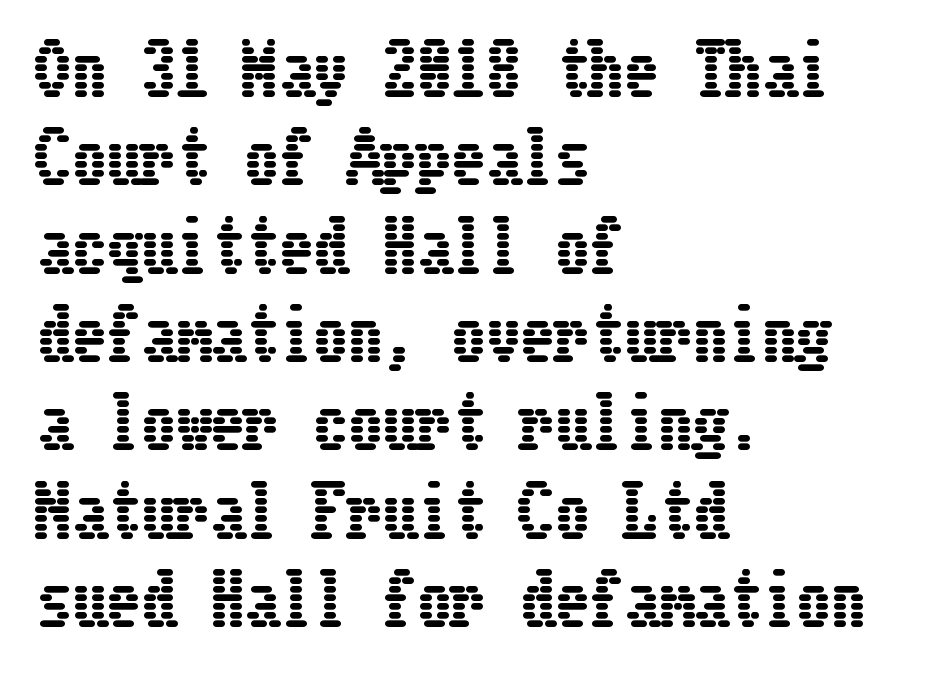
The image shows 69 px condensed type, upright; set left-aligned, normal line spacing (1.28x), normal letter spacing, not underlined; low stroke contrast and a medium x-height.
